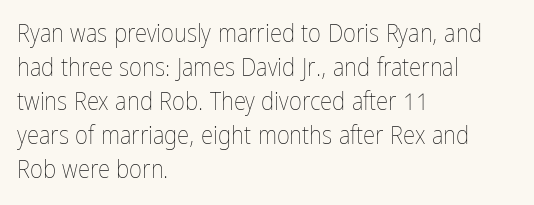
The image shows 25 px text type, upright; set left-aligned, normal line spacing (1.36x), normal letter spacing, not underlined.
